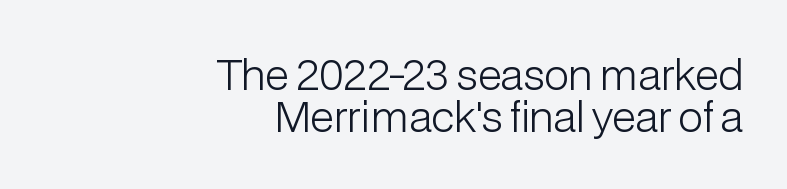
{"serif": "no", "italic": "no", "bold": "no", "weight": "light", "width": "normal", "stroke_contrast": "low", "x_height": "medium", "monospaced": "no", "underline": "no", "align": "right", "line_spacing": "tight", "line_spacing_ratio": 1.02, "letter_spacing": "normal", "letter_spacing_em": 0.0, "glyph_px": 41}
